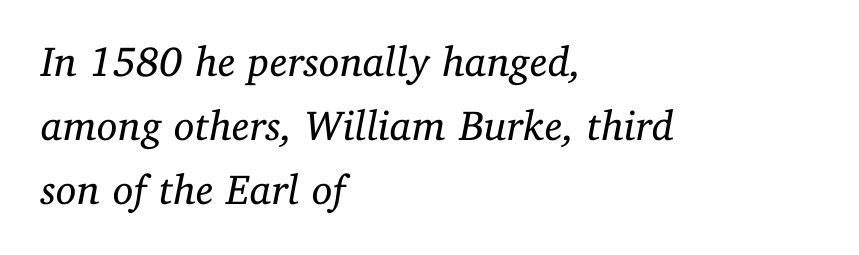
Observe the serifs anchoring each vertical stroke in this sample. The block of text has a typical density, with ordinary space between rows. This sample is left-justified, so line endings fall wherever the words run out. The typesetting does not lean heavy: it is not bold. The rendering applies a slant to the glyphs.
